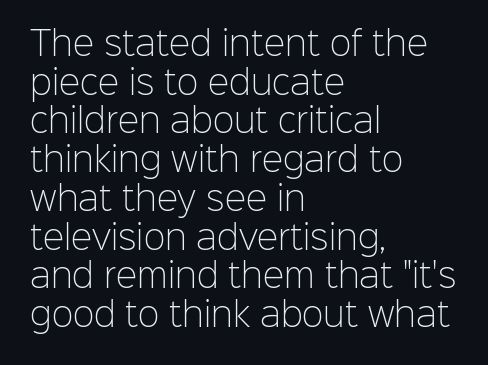
Q: Is the text bold? A: No.
Q: Is the text italic (slanted)? A: No, it is upright.
Q: Is the typeface a serif or a sans-serif typeface? A: Sans-serif.
Q: Is the text underlined? A: No.
Q: How is the paragraph aligned? A: Left-aligned.
Q: Is the spacing between letters normal or unusually wide? A: Normal.
Q: Width (condensed, normal, or wide)? A: Normal.
Q: Stroke contrast? A: Low.
Q: x-height? A: Medium.
Q: Monospaced? A: No.
